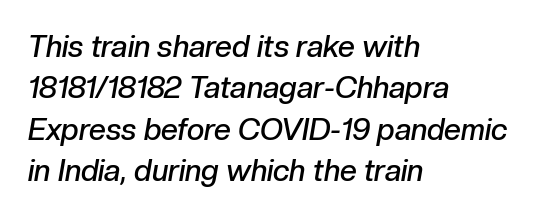
The image shows 30 px semibold type, italic (leaning right); set left-aligned, normal line spacing (1.38x), normal letter spacing, not underlined; low stroke contrast and a medium x-height.
